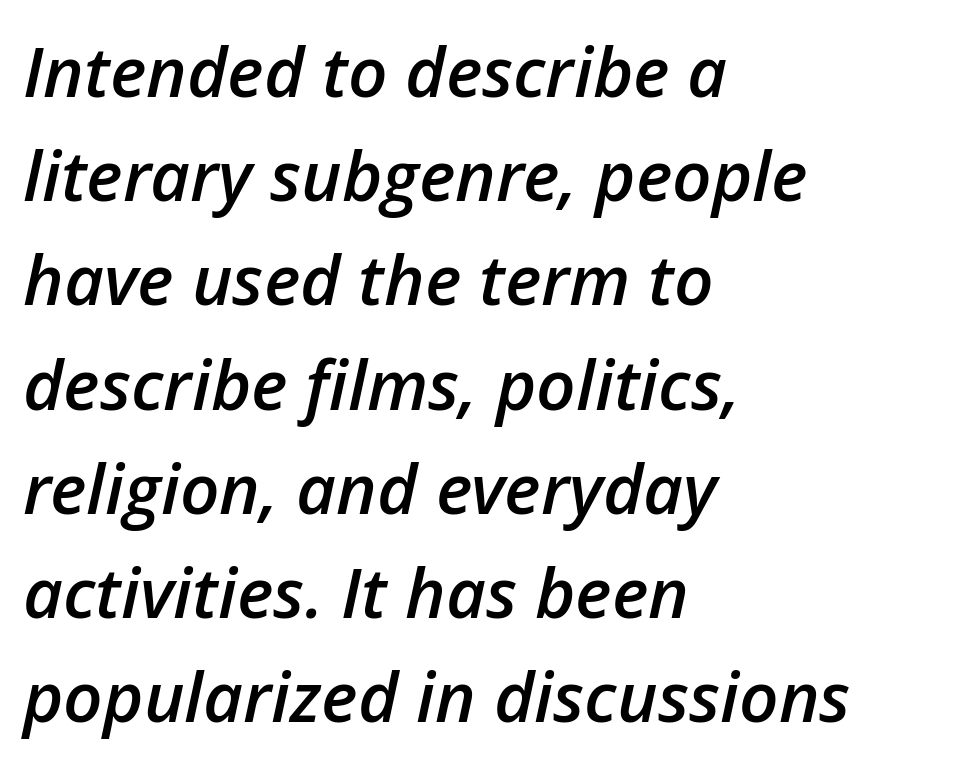
{"italic": "yes", "lean": "right", "slant_degrees": 12, "bold": "semi", "weight": "semibold", "width": "normal", "stroke_contrast": "low", "x_height": "medium", "monospaced": "no", "underline": "no", "align": "left", "line_spacing": "normal", "line_spacing_ratio": 1.51, "letter_spacing": "normal", "letter_spacing_em": 0.0, "glyph_px": 69}
